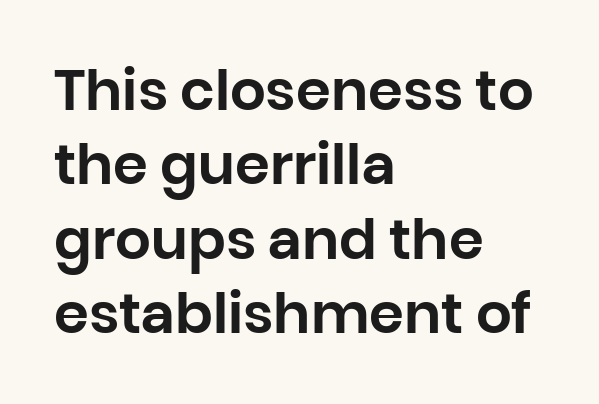
Q: Is the text italic (slanted)? A: No, it is upright.
Q: Is the typeface a serif or a sans-serif typeface? A: Sans-serif.
Q: Is the text underlined? A: No.
Q: How is the paragraph aligned? A: Left-aligned.
Q: Is the spacing between letters normal or unusually wide? A: Normal.
Q: Is the spacing between lines tight, normal or loose? A: Normal.
Q: Width (condensed, normal, or wide)? A: Normal.
Q: Stroke contrast? A: Low.
Q: x-height? A: Large.
Q: Monospaced? A: No.
